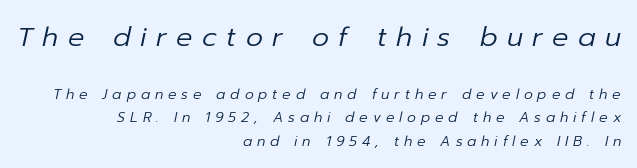
Q: Is the text bold? A: No.
Q: Is the text italic (slanted)? A: Yes, it leans right by about 12 degrees.
Q: Is the text underlined? A: No.
Q: How is the paragraph aligned? A: Right-aligned.
Q: Is the spacing between letters normal or unusually wide? A: Unusually wide.
Q: Is the spacing between lines tight, normal or loose? A: Normal.
Q: Which block of text is set in a larger size, the first (top) or the second (bottom)? A: The first (top) one.
